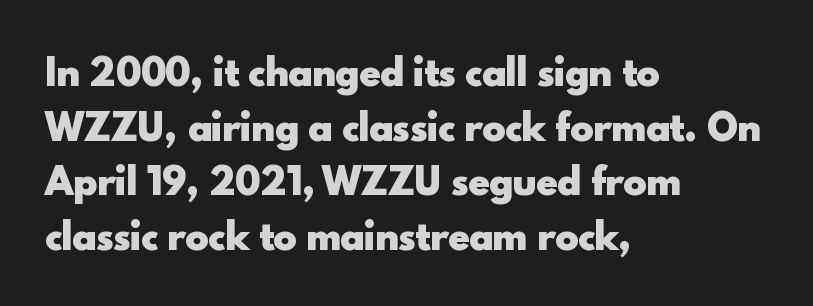
{"serif": "no", "italic": "no", "bold": "yes", "weight": "heavy", "width": "normal", "x_height": "small", "monospaced": "no", "underline": "no", "align": "left", "line_spacing": "normal", "line_spacing_ratio": 1.56, "letter_spacing": "normal", "letter_spacing_em": 0.0, "glyph_px": 35}
